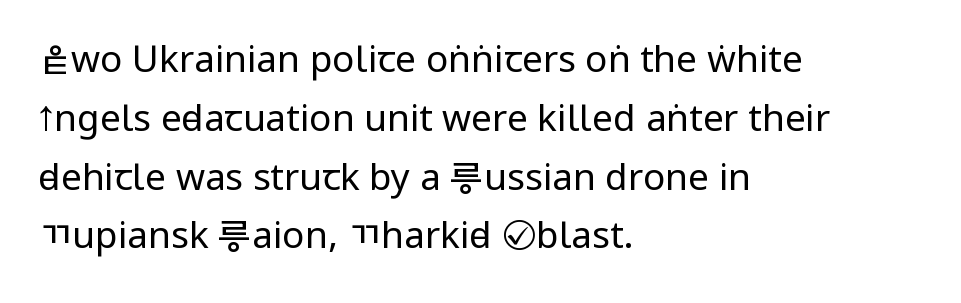
{"serif": "no", "italic": "no", "bold": "no", "weight": "regular", "width": "condensed", "stroke_contrast": "low", "x_height": "large", "monospaced": "no", "underline": "no", "align": "left", "line_spacing": "normal", "line_spacing_ratio": 1.59, "letter_spacing": "normal", "letter_spacing_em": 0.0, "glyph_px": 37}
